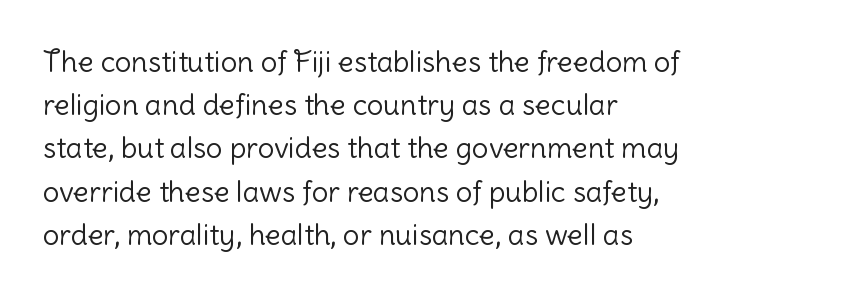
The image shows 29 px light sans-serif type, upright; set left-aligned, normal line spacing (1.49x), normal letter spacing, not underlined; low stroke contrast and a medium x-height.
